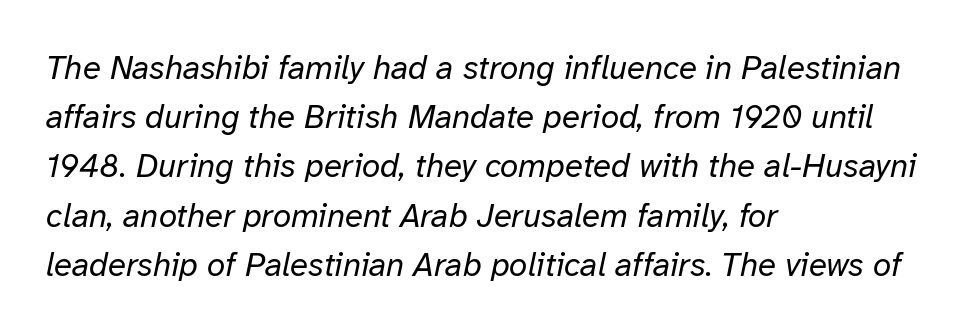
{"italic": "yes", "lean": "right", "slant_degrees": 12, "bold": "no", "weight": "regular", "width": "normal", "stroke_contrast": "low", "x_height": "medium", "monospaced": "no", "underline": "no", "align": "left", "line_spacing": "normal", "line_spacing_ratio": 1.49, "letter_spacing": "normal", "letter_spacing_em": 0.0, "glyph_px": 33}
